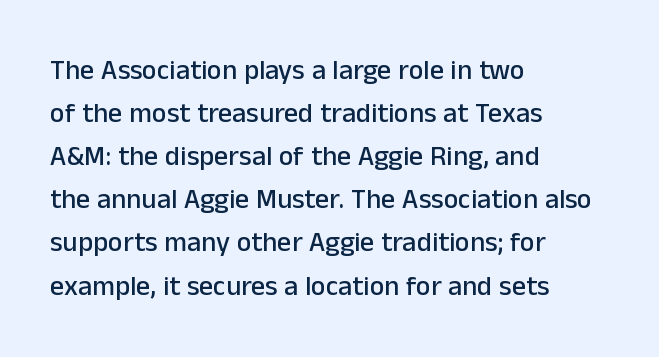
The image shows 28 px sans-serif type, upright; set left-aligned, normal line spacing (1.54x), normal letter spacing, not underlined; low stroke contrast and a medium x-height.
